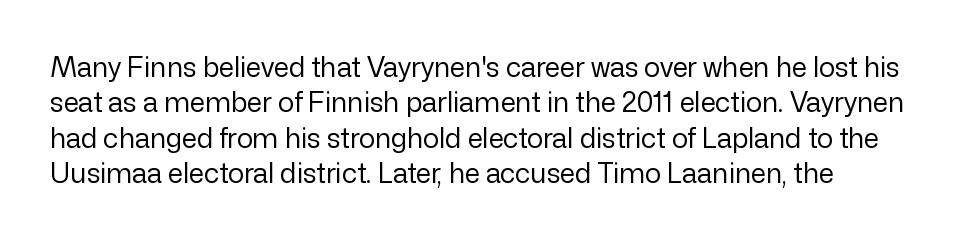
{"italic": "no", "bold": "no", "underline": "no", "line_spacing": "normal", "line_spacing_ratio": 1.31, "letter_spacing": "normal", "letter_spacing_em": 0.0, "glyph_px": 27}
